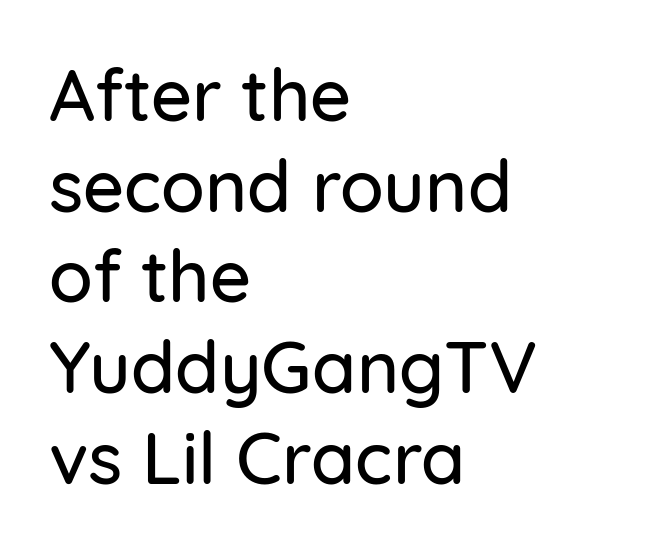
Q: Is the text italic (slanted)? A: No, it is upright.
Q: Is the typeface a serif or a sans-serif typeface? A: Sans-serif.
Q: Is the text underlined? A: No.
Q: How is the paragraph aligned? A: Left-aligned.
Q: Is the spacing between letters normal or unusually wide? A: Normal.
Q: Is the spacing between lines tight, normal or loose? A: Normal.
Q: Width (condensed, normal, or wide)? A: Normal.
Q: Stroke contrast? A: Low.
Q: x-height? A: Medium.
Q: Monospaced? A: No.
